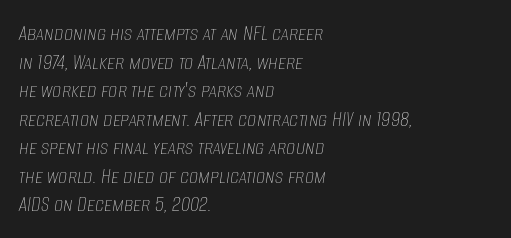
Q: Is the text bold? A: No.
Q: Is the text italic (slanted)? A: Yes, it leans right by about 8 degrees.
Q: Is the text underlined? A: No.
Q: How is the paragraph aligned? A: Left-aligned.
Q: Is the spacing between letters normal or unusually wide? A: Normal.
